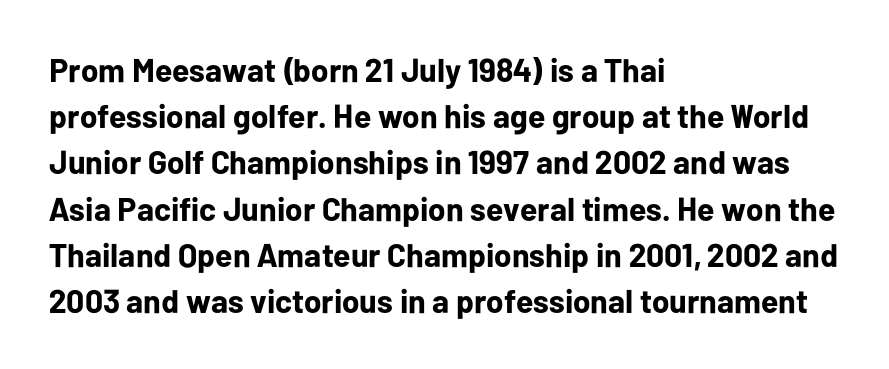
The image shows 33 px bold sans-serif type, upright; set left-aligned, normal line spacing (1.4x), normal letter spacing, not underlined; low stroke contrast and a medium x-height.
